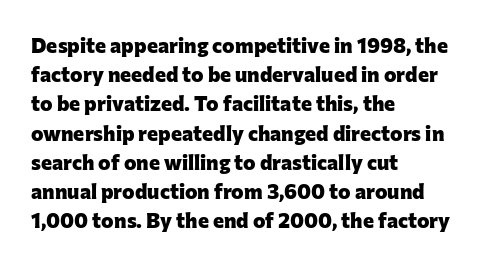
When letters stand straight like this, we call the style roman or upright. Line starts are locked; line ends wander. Quick note: underline off. Words appear dense and cohesive because spacing is normal. A normal amount of white space separates one row of letters from the next.
